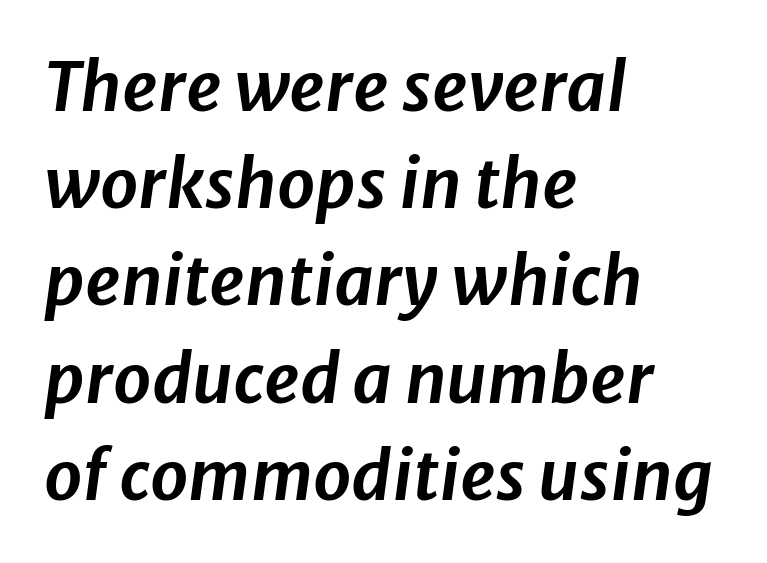
{"italic": "yes", "lean": "right", "slant_degrees": 8, "width": "normal", "stroke_contrast": "low", "x_height": "medium", "monospaced": "no", "underline": "no", "align": "left", "line_spacing": "normal", "line_spacing_ratio": 1.43, "letter_spacing": "normal", "letter_spacing_em": 0.0, "glyph_px": 68}
